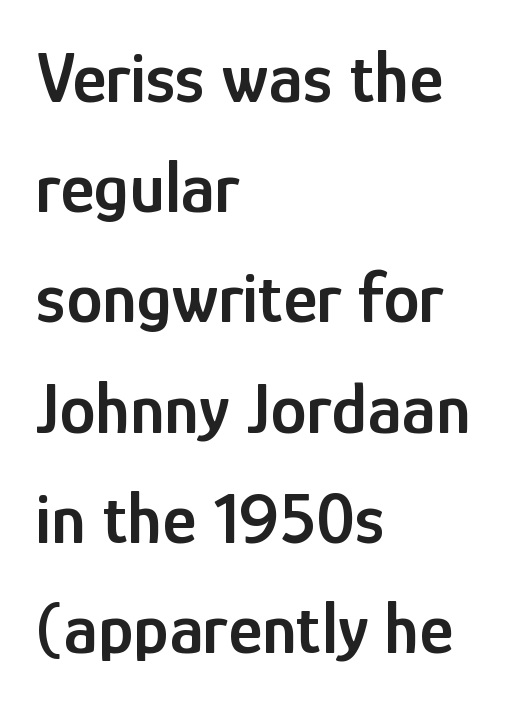
Q: Is the text bold? A: Semi-bold.
Q: Is the text italic (slanted)? A: No, it is upright.
Q: Is the typeface a serif or a sans-serif typeface? A: Sans-serif.
Q: Is the text underlined? A: No.
Q: How is the paragraph aligned? A: Left-aligned.
Q: Is the spacing between letters normal or unusually wide? A: Normal.
Q: Is the spacing between lines tight, normal or loose? A: Normal.
Q: Width (condensed, normal, or wide)? A: Condensed.
Q: Stroke contrast? A: Low.
Q: x-height? A: Medium.
Q: Monospaced? A: No.
